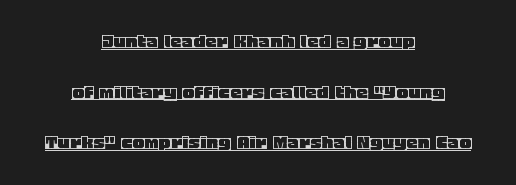
The image shows 23 px text type, upright; set centered, loose line spacing (2.2x), normal letter spacing, underlined.
